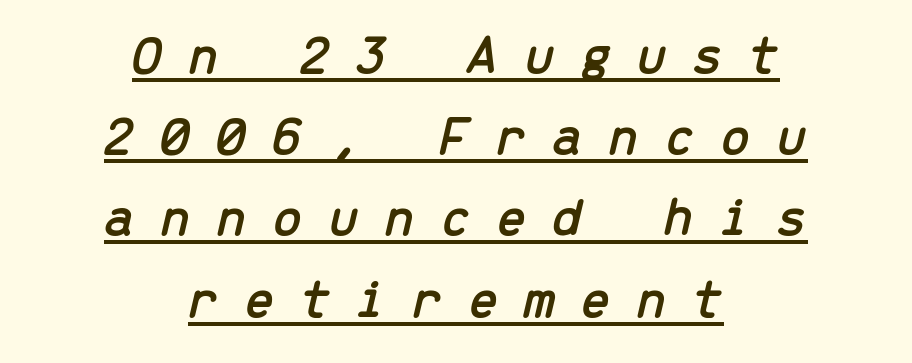
{"italic": "yes", "lean": "right", "slant_degrees": 13, "width": "normal", "stroke_contrast": "low", "x_height": "medium", "monospaced": "yes", "underline": "yes", "align": "center", "line_spacing": "normal", "line_spacing_ratio": 1.45, "letter_spacing": "wide", "letter_spacing_em": 0.44, "glyph_px": 56}
